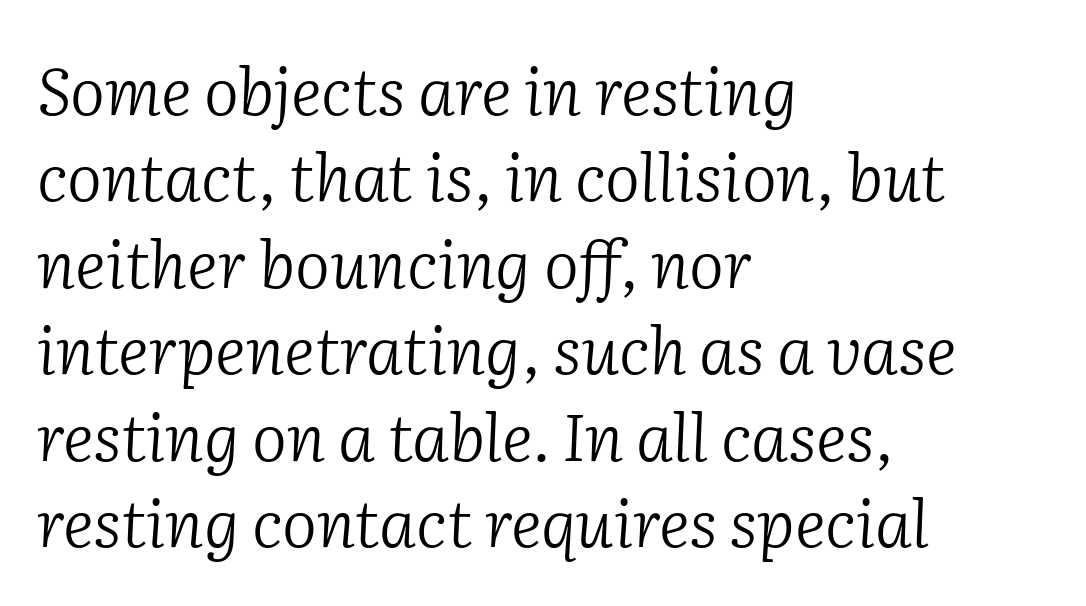
The image shows 66 px light serif type, italic (leaning right); set left-aligned, normal line spacing (1.31x), normal letter spacing, not underlined; low stroke contrast and a medium x-height.
